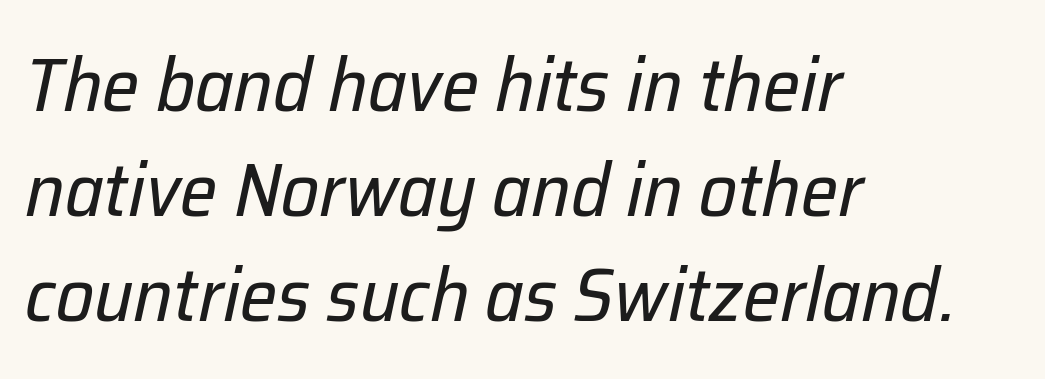
This is not heavy type; no bold has been used. Here the designer chose a conventional face with non-uniform glyph widths. Line starts are locked; line ends wander. Evenly set lines give the paragraph a standard silhouette.
